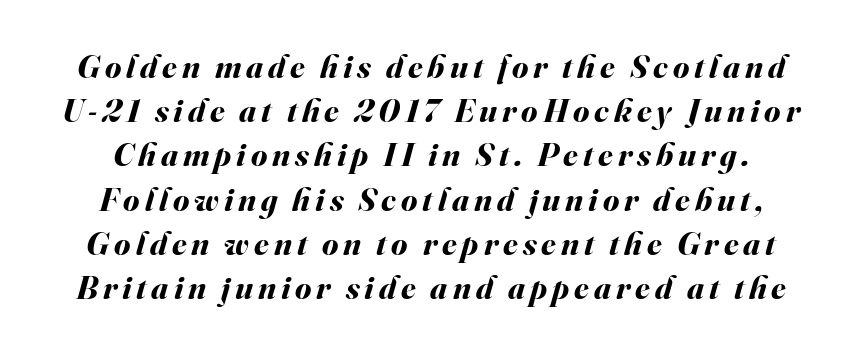
{"italic": "yes", "lean": "right", "slant_degrees": 16, "bold": "yes", "weight": "bold", "width": "normal", "stroke_contrast": "medium", "x_height": "small", "monospaced": "no", "underline": "no", "line_spacing": "normal", "line_spacing_ratio": 1.34, "glyph_px": 33}
